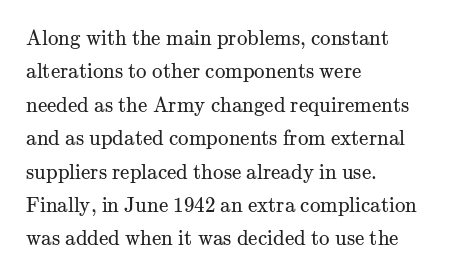
How would I describe the line gaps? Plain and ordinary. Weight: in the light-to-regular range. The type is set solid horizontally, with unmodified tracking. The lines are quadded left.
